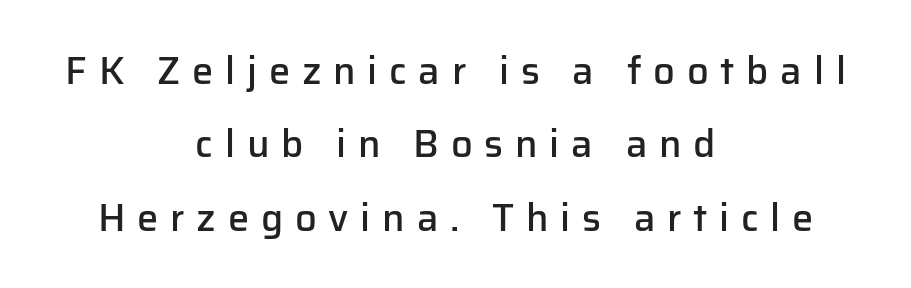
Q: Is the text bold? A: Semi-bold.
Q: Is the text italic (slanted)? A: No, it is upright.
Q: Is the typeface a serif or a sans-serif typeface? A: Sans-serif.
Q: Is the text underlined? A: No.
Q: How is the paragraph aligned? A: Centered.
Q: Is the spacing between letters normal or unusually wide? A: Unusually wide.
Q: Is the spacing between lines tight, normal or loose? A: Loose.
Q: Width (condensed, normal, or wide)? A: Normal.
Q: Stroke contrast? A: Low.
Q: x-height? A: Medium.
Q: Monospaced? A: No.
